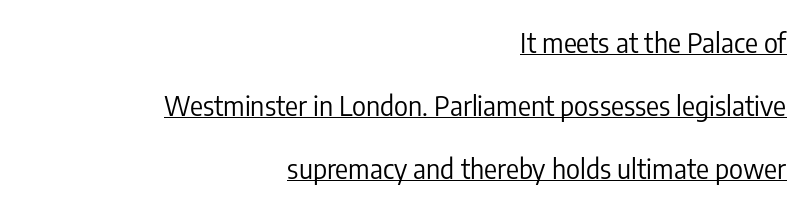
The image shows 27 px text type, upright; set right-aligned, loose line spacing (2.33x), normal letter spacing, underlined.
